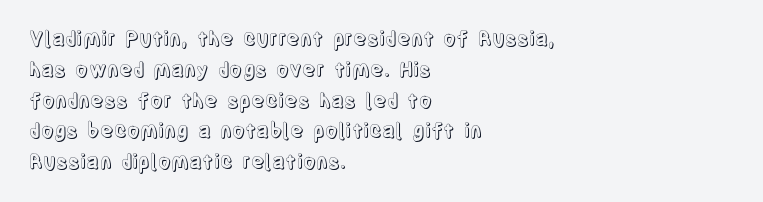
{"italic": "no", "underline": "no", "align": "left", "line_spacing": "normal", "line_spacing_ratio": 1.54, "letter_spacing": "normal", "letter_spacing_em": 0.0, "glyph_px": 20}
